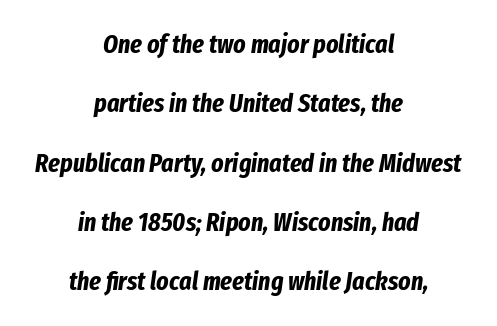
A student would call this center alignment; a typographer would say set centered. The strokes are fattened all the way to bold. The passage shown leans; its letterforms are oblique. Rule under the text: the space is simply empty. Regarding leading, the lines here are spaced well apart.
